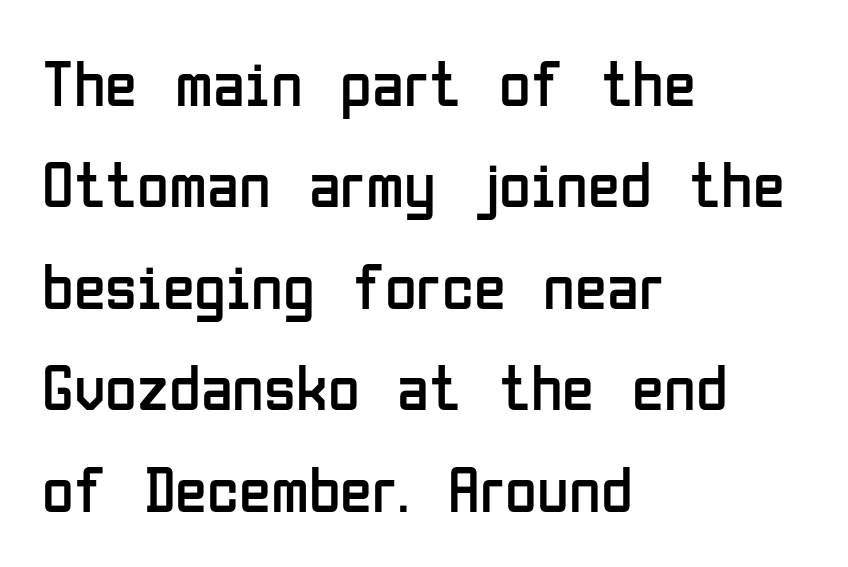
{"serif": "no", "italic": "no", "bold": "no", "weight": "regular", "width": "condensed", "stroke_contrast": "low", "x_height": "medium", "monospaced": "no", "underline": "no", "align": "left", "line_spacing": "normal", "line_spacing_ratio": 1.56, "letter_spacing": "normal", "letter_spacing_em": 0.0, "glyph_px": 65}
